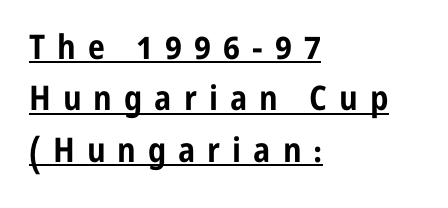
{"serif": "no", "italic": "no", "bold": "yes", "weight": "bold", "width": "condensed", "stroke_contrast": "low", "x_height": "medium", "monospaced": "no", "underline": "yes", "align": "left", "line_spacing": "normal", "line_spacing_ratio": 1.51, "letter_spacing": "wide", "letter_spacing_em": 0.35, "glyph_px": 34}
